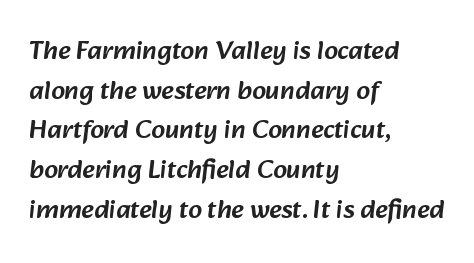
{"underline": "no", "align": "left", "line_spacing": "normal", "line_spacing_ratio": 1.47, "letter_spacing": "normal", "letter_spacing_em": 0.0, "glyph_px": 27}
